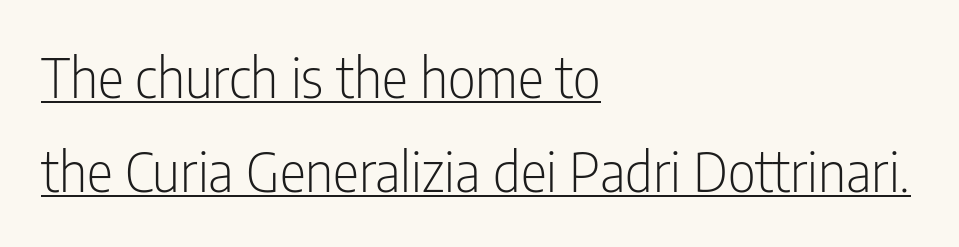
{"serif": "no", "italic": "no", "bold": "no", "weight": "light", "width": "condensed", "stroke_contrast": "low", "x_height": "medium", "monospaced": "no", "underline": "yes", "align": "left", "line_spacing_ratio": 1.71, "letter_spacing": "normal", "letter_spacing_em": 0.0, "glyph_px": 55}
